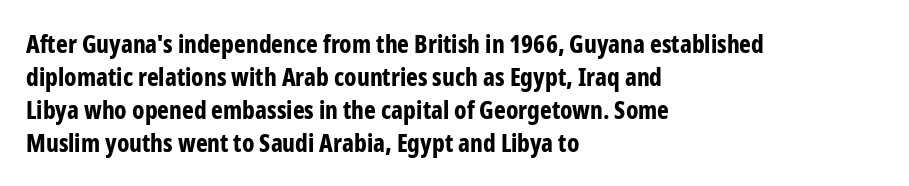
Q: Is the text bold? A: Yes.
Q: Is the text italic (slanted)? A: No, it is upright.
Q: Is the text underlined? A: No.
Q: How is the paragraph aligned? A: Left-aligned.
Q: Is the spacing between letters normal or unusually wide? A: Normal.
Q: Is the spacing between lines tight, normal or loose? A: Normal.
